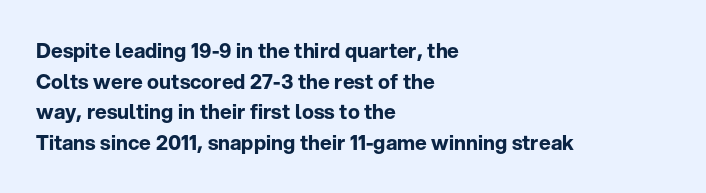
Underlining? Definitely not there. The paragraph has a hard left edge and a soft right edge. A typesetter would mark this as roman, not italic. What weight is shown? A full bold with thick strokes.
